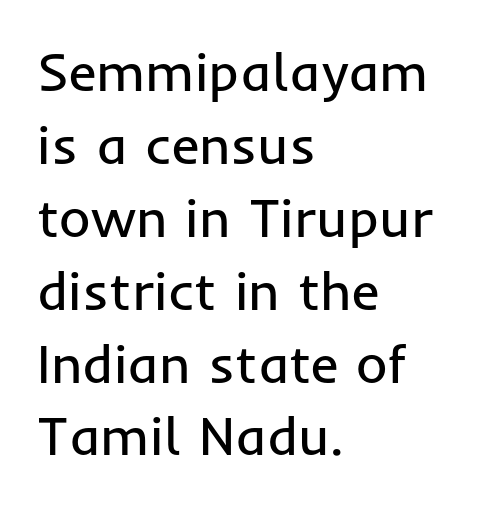
The image shows 54 px regular-weight sans-serif type, upright; set left-aligned, normal line spacing (1.35x), normal letter spacing, not underlined; low stroke contrast and a medium x-height.
